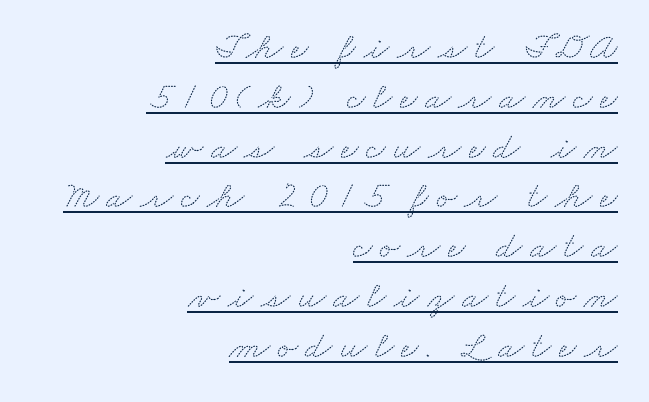
Think of a printed novel: that variable character pitch is what you see here. Typeset ragged left — the right edge is the straight one. Horizontal bands of white between lines are of average thickness. The tracking reads as deliberately expanded to a designer's eye.
